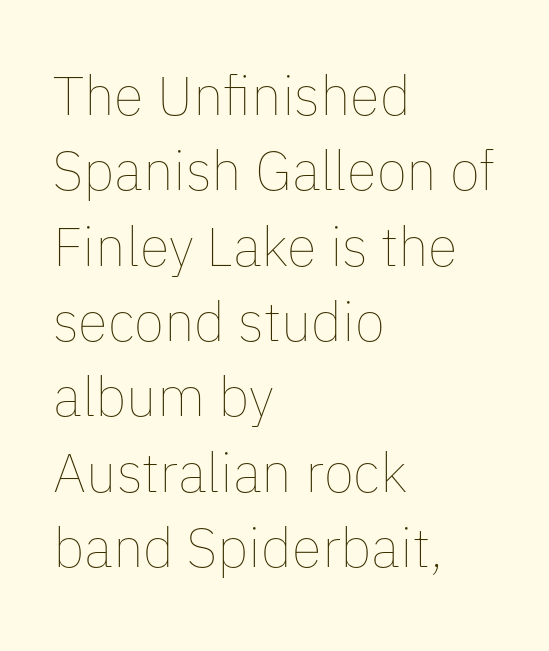
Q: Is the text bold? A: No.
Q: Is the text italic (slanted)? A: No, it is upright.
Q: Is the text underlined? A: No.
Q: How is the paragraph aligned? A: Left-aligned.
Q: Is the spacing between letters normal or unusually wide? A: Normal.
Q: Is the spacing between lines tight, normal or loose? A: Normal.
Q: Width (condensed, normal, or wide)? A: Normal.
Q: Stroke contrast? A: Low.
Q: x-height? A: Medium.
Q: Monospaced? A: No.
